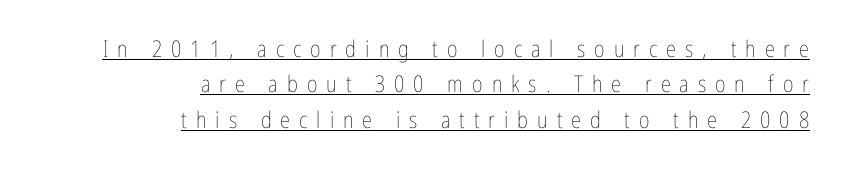
{"italic": "no", "bold": "no", "underline": "yes", "align": "right", "line_spacing": "normal", "line_spacing_ratio": 1.54, "letter_spacing": "wide", "letter_spacing_em": 0.39, "glyph_px": 23}
